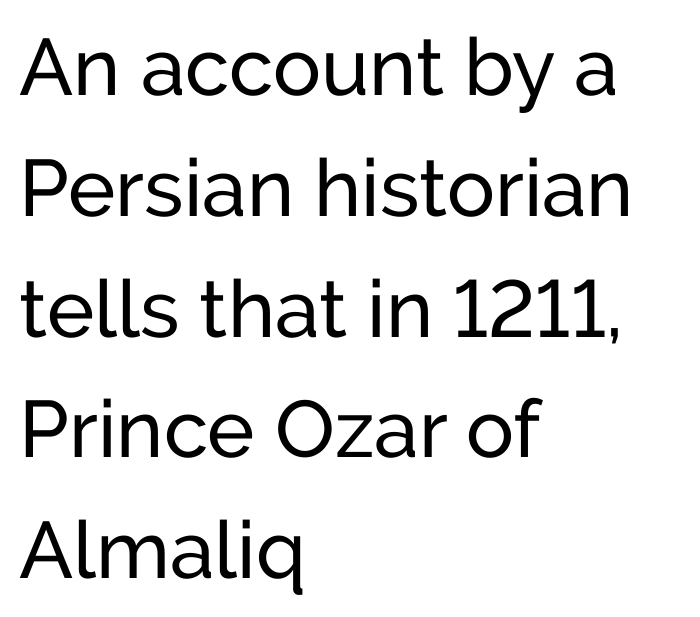
Q: Is the text bold? A: No.
Q: Is the text italic (slanted)? A: No, it is upright.
Q: Is the typeface a serif or a sans-serif typeface? A: Sans-serif.
Q: Is the text underlined? A: No.
Q: How is the paragraph aligned? A: Left-aligned.
Q: Is the spacing between letters normal or unusually wide? A: Normal.
Q: Is the spacing between lines tight, normal or loose? A: Normal.
Q: Width (condensed, normal, or wide)? A: Normal.
Q: Stroke contrast? A: Low.
Q: x-height? A: Medium.
Q: Monospaced? A: No.
